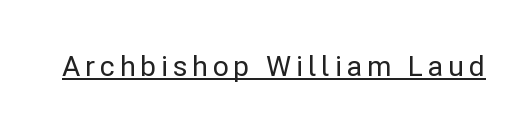
{"serif": "no", "italic": "no", "width": "normal", "stroke_contrast": "low", "x_height": "medium", "monospaced": "no", "underline": "yes", "glyph_px": 28}
